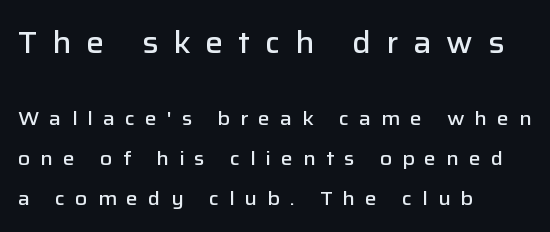
{"serif": "no", "italic": "no", "bold": "semi", "weight": "semibold", "width": "normal", "stroke_contrast": "low", "x_height": "medium", "monospaced": "no", "underline": "no", "align": "left", "line_spacing": "loose", "line_spacing_ratio": 2.0, "letter_spacing": "wide", "letter_spacing_em": 0.5, "larger_block": "first", "size_ratio": 1.5, "glyph_px": 30}
